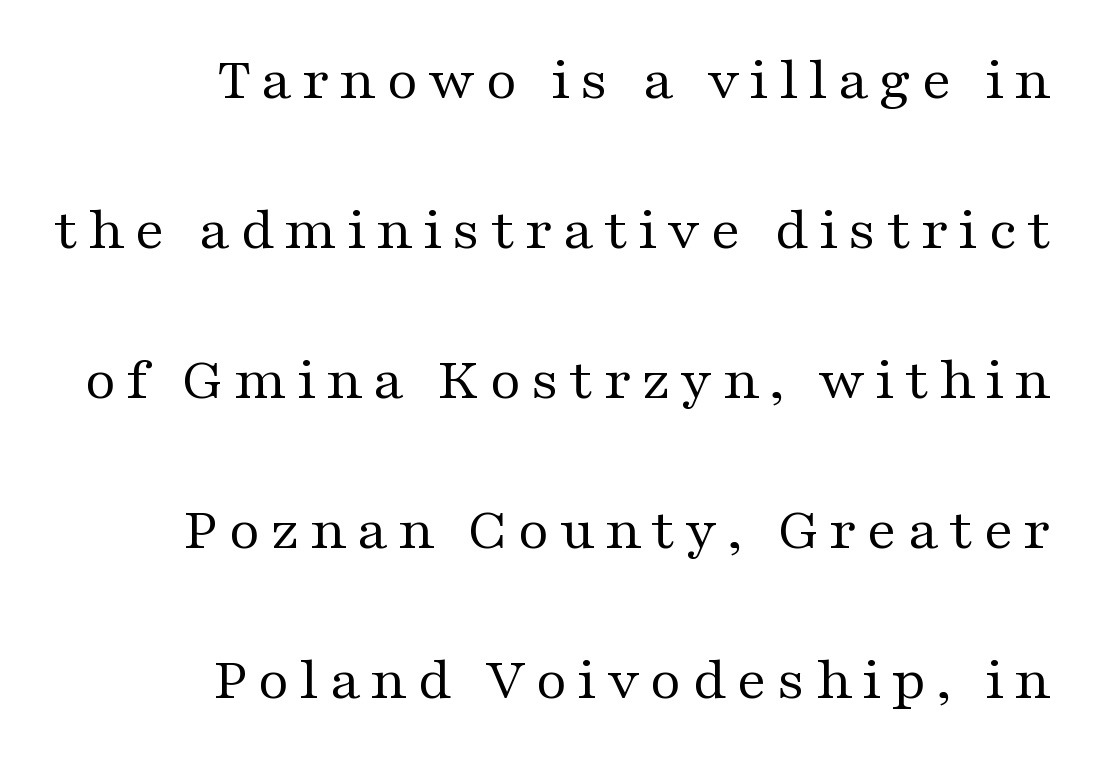
Q: Is the text bold? A: No.
Q: Is the text italic (slanted)? A: No, it is upright.
Q: Is the typeface a serif or a sans-serif typeface? A: Serif.
Q: Is the text underlined? A: No.
Q: How is the paragraph aligned? A: Right-aligned.
Q: Is the spacing between lines tight, normal or loose? A: Loose.
Q: Width (condensed, normal, or wide)? A: Wide.
Q: Stroke contrast? A: Medium.
Q: x-height? A: Medium.
Q: Monospaced? A: No.
